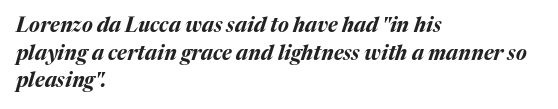
Summary of weight: heavy, a full bold. In terms of leading, this rendering sits right in the middle. The face used here has a pronounced slope to its letters. Line beginnings align vertically; line endings do not. Check the space under the baseline: it is left empty. Tracking here is standard; glyphs follow each other at the usual distance.
